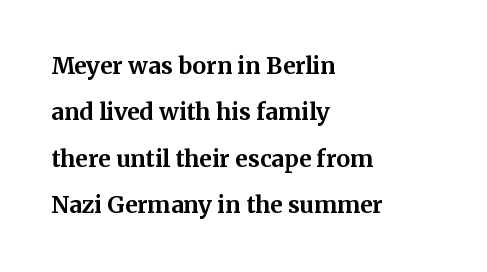
Weight: bold. Does the lettering tilt? It doesn't — this is upright. These lines are set flush left with a ragged right edge. Rows of type keep a wide berth in the vertical direction. A typesetter would call this zero additional tracking. Descender tails drop into unmarked territory.
